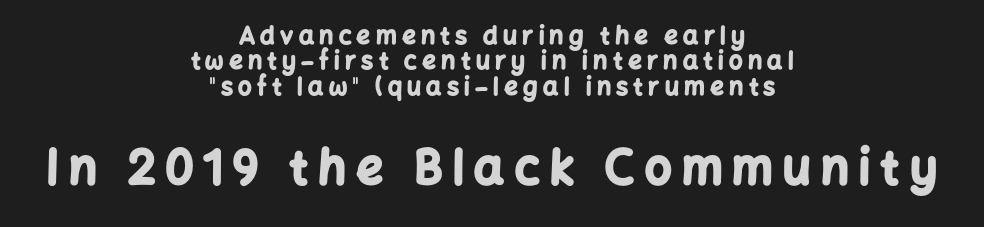
Q: Is the text bold? A: Yes.
Q: Is the text italic (slanted)? A: No, it is upright.
Q: Is the typeface a serif or a sans-serif typeface? A: Sans-serif.
Q: Is the text underlined? A: No.
Q: How is the paragraph aligned? A: Centered.
Q: Is the spacing between letters normal or unusually wide? A: Unusually wide.
Q: Is the spacing between lines tight, normal or loose? A: Tight.
Q: Which block of text is set in a larger size, the first (top) or the second (bottom)? A: The second (bottom) one.
Q: Width (condensed, normal, or wide)? A: Normal.
Q: Stroke contrast? A: Low.
Q: x-height? A: Medium.
Q: Monospaced? A: No.
